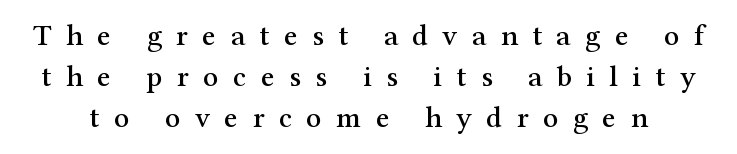
Q: Is the text italic (slanted)? A: No, it is upright.
Q: Is the typeface a serif or a sans-serif typeface? A: Serif.
Q: Is the text underlined? A: No.
Q: Is the spacing between letters normal or unusually wide? A: Unusually wide.
Q: Is the spacing between lines tight, normal or loose? A: Normal.
Q: Width (condensed, normal, or wide)? A: Normal.
Q: Stroke contrast? A: Medium.
Q: x-height? A: Medium.
Q: Monospaced? A: No.
